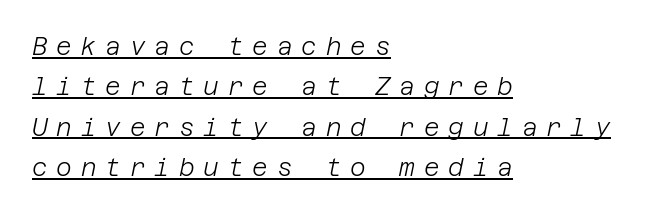
The face used here is rendered with a markedly widened letterfit. Vertical stems look standard width or narrower in stroke. These lines stack with their left ends in a neat column. Baseline-to-baseline distance is the conventional proportion of letter height.
